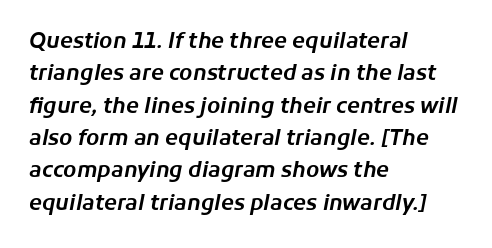
{"italic": "yes", "lean": "right", "slant_degrees": 11, "underline": "no", "align": "left", "line_spacing": "normal", "line_spacing_ratio": 1.54, "letter_spacing": "normal", "letter_spacing_em": 0.0, "glyph_px": 21}
